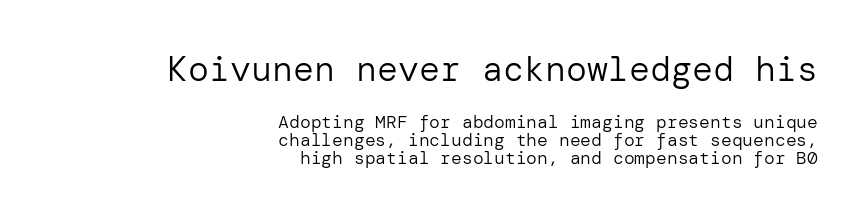
{"serif": "no", "italic": "no", "bold": "no", "weight": "regular", "width": "normal", "stroke_contrast": "low", "x_height": "medium", "underline": "no", "align": "right", "line_spacing": "tight", "line_spacing_ratio": 1.02, "letter_spacing": "normal", "letter_spacing_em": 0.0, "larger_block": "first", "size_ratio": 1.94, "glyph_px": 35}
